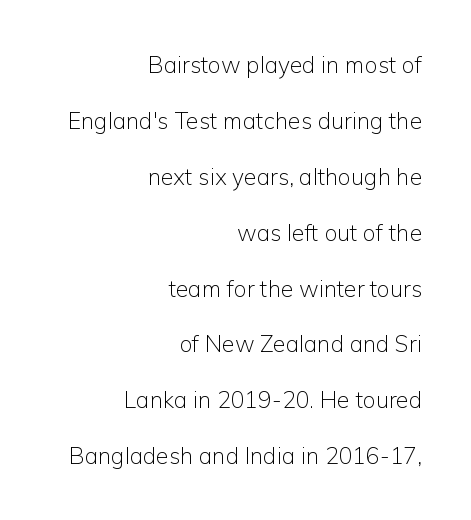
{"italic": "no", "bold": "no", "underline": "no", "align": "right", "line_spacing": "loose", "line_spacing_ratio": 2.43, "letter_spacing": "normal", "letter_spacing_em": 0.0, "glyph_px": 23}
